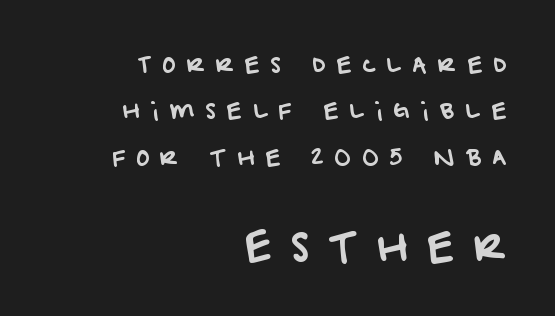
Q: Is the typeface a serif or a sans-serif typeface? A: Sans-serif.
Q: Is the text underlined? A: No.
Q: How is the paragraph aligned? A: Right-aligned.
Q: Is the spacing between letters normal or unusually wide? A: Unusually wide.
Q: Is the spacing between lines tight, normal or loose? A: Loose.
Q: Which block of text is set in a larger size, the first (top) or the second (bottom)? A: The second (bottom) one.
Q: Width (condensed, normal, or wide)? A: Normal.
Q: Stroke contrast? A: Low.
Q: x-height? A: Large.
Q: Monospaced? A: No.
